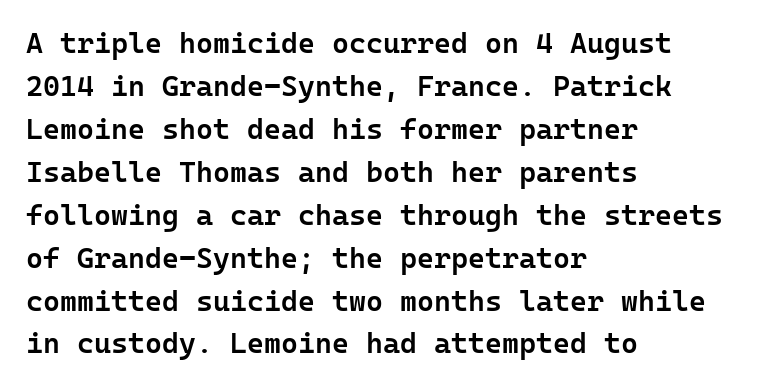
The setting favours the left margin, as ordinary paragraphs usually do. A typesetter would call this zero additional tracking. The space directly below the letters is spotless. Leading matches the norm, producing a regular column. Quick note: not italic, upright.
